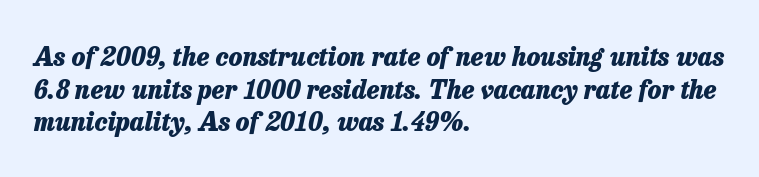
{"italic": "yes", "lean": "right", "slant_degrees": 13, "bold": "yes", "underline": "no", "align": "left", "line_spacing": "normal", "line_spacing_ratio": 1.31, "letter_spacing": "normal", "letter_spacing_em": 0.0, "glyph_px": 25}
